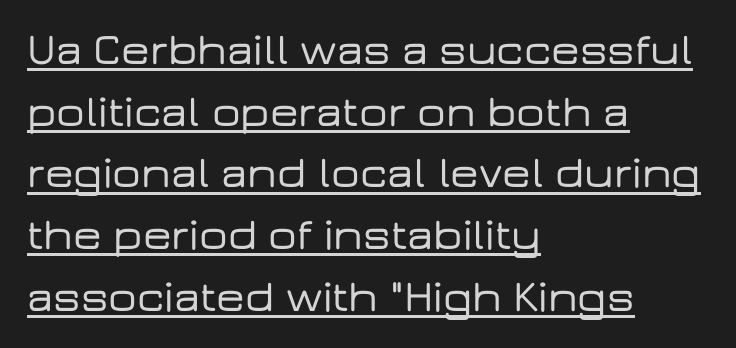
Q: Is the text italic (slanted)? A: No, it is upright.
Q: Is the typeface a serif or a sans-serif typeface? A: Sans-serif.
Q: Is the text underlined? A: Yes.
Q: How is the paragraph aligned? A: Left-aligned.
Q: Is the spacing between letters normal or unusually wide? A: Normal.
Q: Is the spacing between lines tight, normal or loose? A: Normal.
Q: Width (condensed, normal, or wide)? A: Wide.
Q: Stroke contrast? A: Low.
Q: x-height? A: Medium.
Q: Monospaced? A: No.
